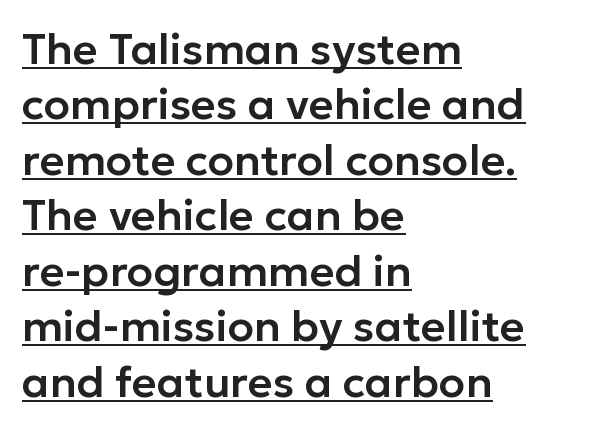
{"serif": "no", "italic": "no", "width": "normal", "stroke_contrast": "low", "x_height": "medium", "monospaced": "no", "underline": "yes", "align": "left", "line_spacing": "normal", "line_spacing_ratio": 1.29, "letter_spacing": "normal", "letter_spacing_em": 0.0, "glyph_px": 43}
